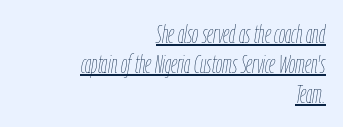
The image shows 25 px text type, italic (leaning right); set right-aligned, line spacing 1.2x, normal letter spacing, underlined.
